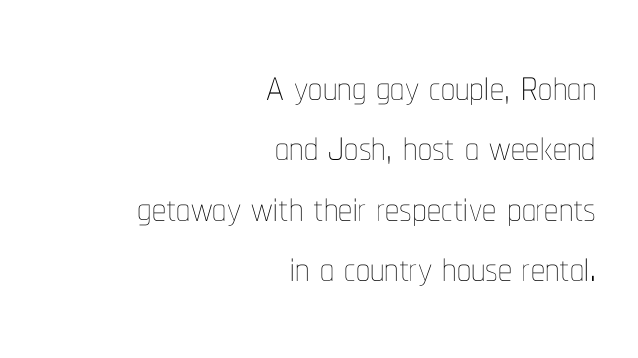
{"italic": "no", "bold": "no", "weight": "thin", "width": "condensed", "stroke_contrast": "low", "x_height": "medium", "monospaced": "no", "underline": "no", "align": "right", "line_spacing": "tight", "line_spacing_ratio": 1.08, "letter_spacing": "normal", "letter_spacing_em": 0.0, "glyph_px": 56}
